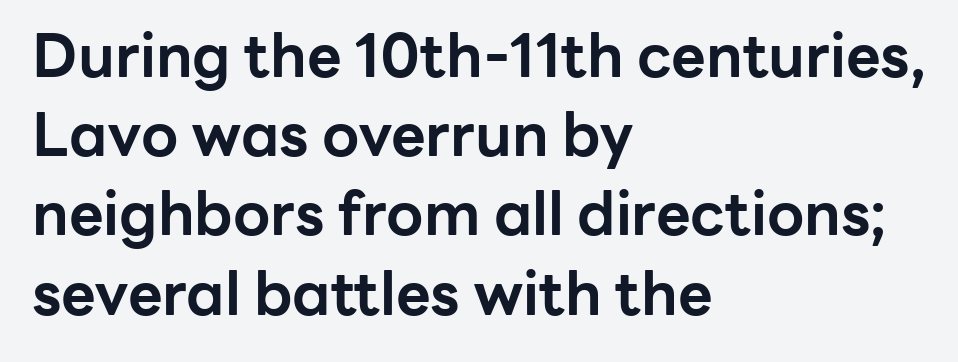
The image shows 60 px bold sans-serif type, upright; set left-aligned, normal line spacing (1.32x), normal letter spacing, not underlined; low stroke contrast and a medium x-height.
